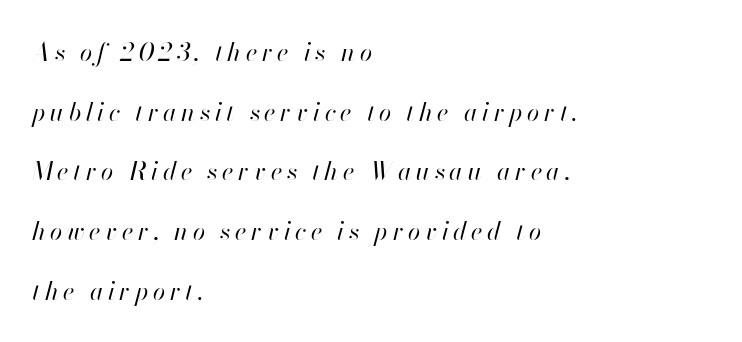
{"italic": "yes", "lean": "right", "slant_degrees": 13, "bold": "no", "underline": "no", "align": "left", "line_spacing": "loose", "line_spacing_ratio": 2.39, "glyph_px": 25}
